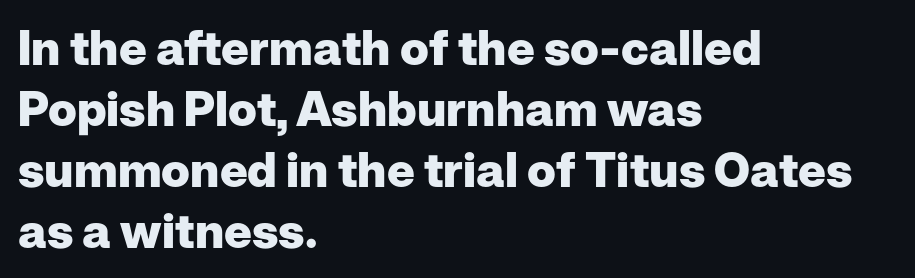
{"serif": "no", "italic": "no", "bold": "yes", "weight": "heavy", "width": "normal", "stroke_contrast": "low", "x_height": "medium", "monospaced": "no", "underline": "no", "align": "left", "line_spacing": "normal", "line_spacing_ratio": 1.27, "letter_spacing": "normal", "letter_spacing_em": 0.0, "glyph_px": 48}
